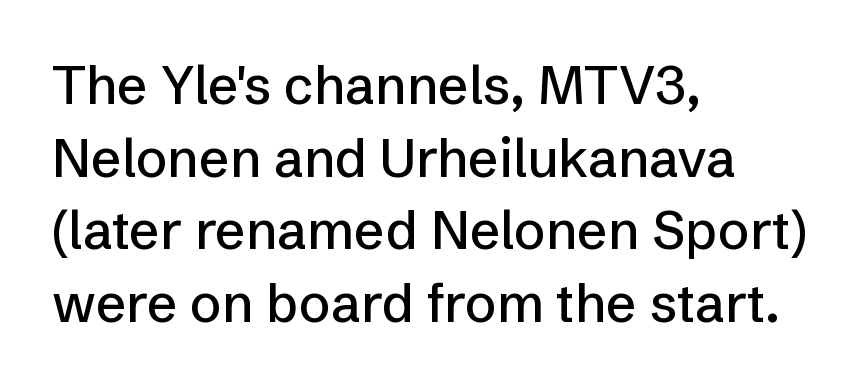
{"serif": "no", "italic": "no", "width": "normal", "stroke_contrast": "low", "x_height": "medium", "monospaced": "no", "underline": "no", "align": "left", "line_spacing": "normal", "line_spacing_ratio": 1.37, "letter_spacing": "normal", "letter_spacing_em": 0.0, "glyph_px": 53}
